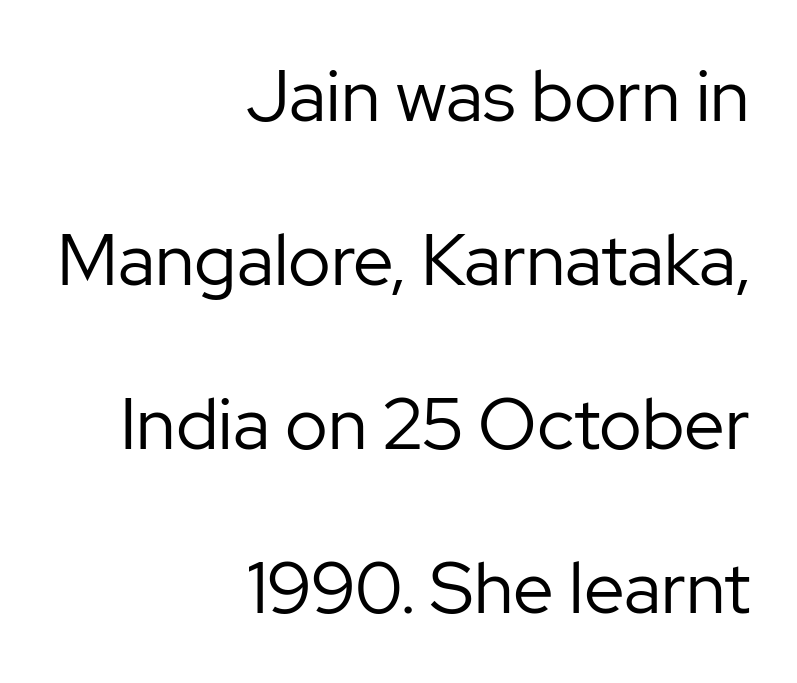
The image shows 72 px regular-weight sans-serif type, upright; set right-aligned, loose line spacing (2.28x), normal letter spacing, not underlined; low stroke contrast and a medium x-height.
